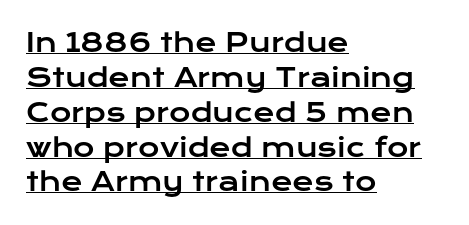
{"italic": "no", "underline": "yes", "align": "left", "line_spacing": "normal", "line_spacing_ratio": 1.34, "letter_spacing": "normal", "letter_spacing_em": 0.0, "glyph_px": 26}
